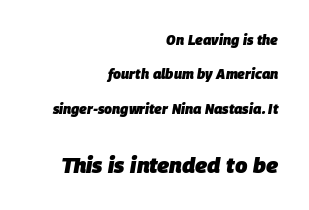
Q: Is the text bold? A: Yes.
Q: Is the text italic (slanted)? A: Yes, it leans right by about 9 degrees.
Q: Is the text underlined? A: No.
Q: How is the paragraph aligned? A: Right-aligned.
Q: Is the spacing between letters normal or unusually wide? A: Normal.
Q: Is the spacing between lines tight, normal or loose? A: Loose.
Q: Which block of text is set in a larger size, the first (top) or the second (bottom)? A: The second (bottom) one.
